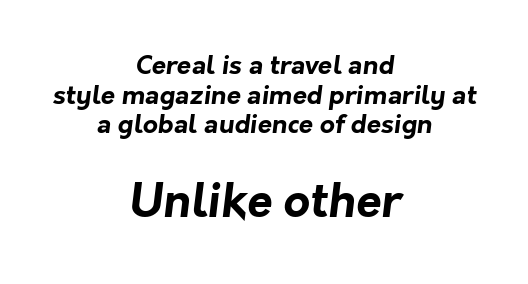
{"serif": "no", "bold": "yes", "weight": "bold", "width": "normal", "stroke_contrast": "low", "x_height": "medium", "monospaced": "no", "underline": "no", "align": "center", "line_spacing": "tight", "line_spacing_ratio": 1.14, "letter_spacing": "normal", "letter_spacing_em": 0.0, "larger_block": "second", "size_ratio": 1.77, "glyph_px": 46}
